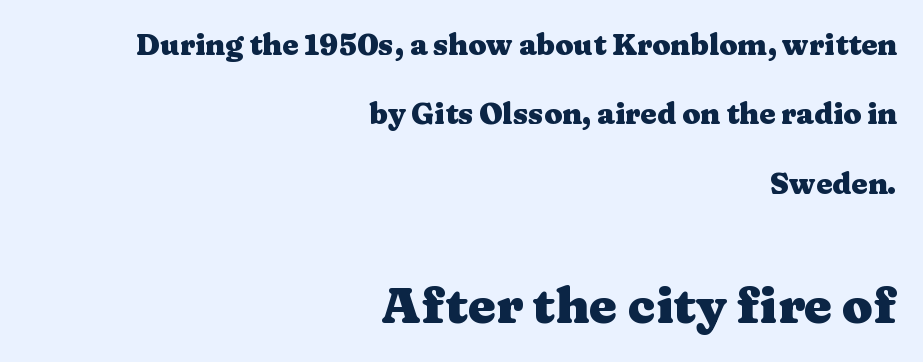
Type size steps up from the first block to the second. In terms of letterspacing, this is plain default setting. Style check: upright. Heft: maximum for text — a bold.
